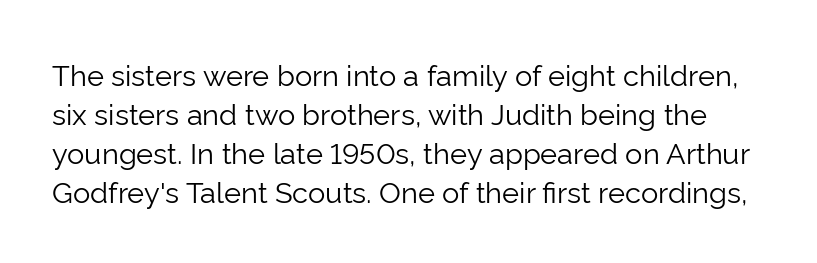
This is sans-serif lettering, the kind often seen on screens and signage. Each row of text sits above clean, open space. A quiet, ordinary-to-light weight characterises the typeface. Tracking value appears to be zero — textbook default spacing.
